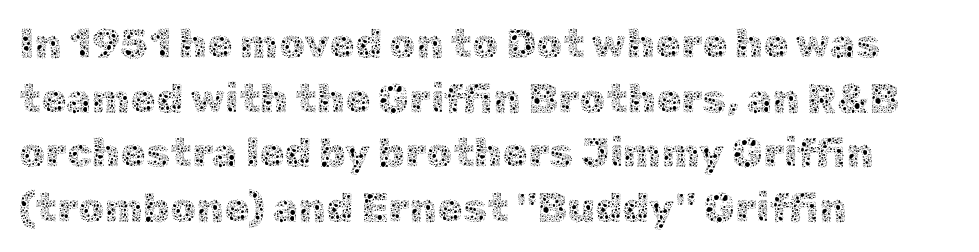
{"italic": "no", "bold": "no", "weight": "thin", "width": "normal", "x_height": "medium", "monospaced": "no", "underline": "no", "align": "left", "line_spacing": "normal", "line_spacing_ratio": 1.33, "letter_spacing": "normal", "letter_spacing_em": 0.0, "glyph_px": 41}
